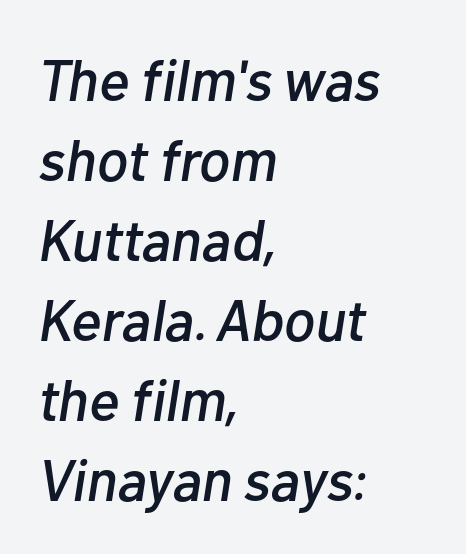
Q: Is the text italic (slanted)? A: Yes, it leans right by about 10 degrees.
Q: Is the text underlined? A: No.
Q: How is the paragraph aligned? A: Left-aligned.
Q: Is the spacing between letters normal or unusually wide? A: Normal.
Q: Is the spacing between lines tight, normal or loose? A: Normal.
Q: Width (condensed, normal, or wide)? A: Normal.
Q: Stroke contrast? A: Low.
Q: x-height? A: Medium.
Q: Monospaced? A: No.
